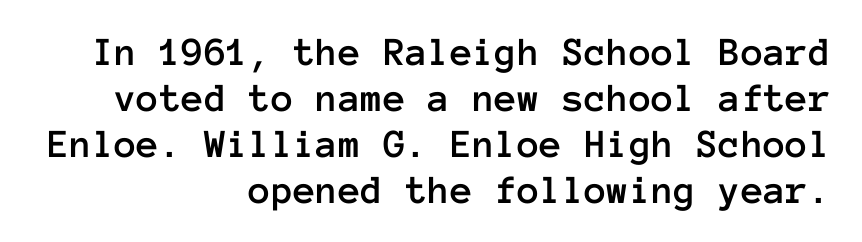
Line ends are locked; line starts wander. The space directly below the letters is spotless. Horizontal bands of white between lines are thin slivers. The passage shown has conventional tracking throughout.
